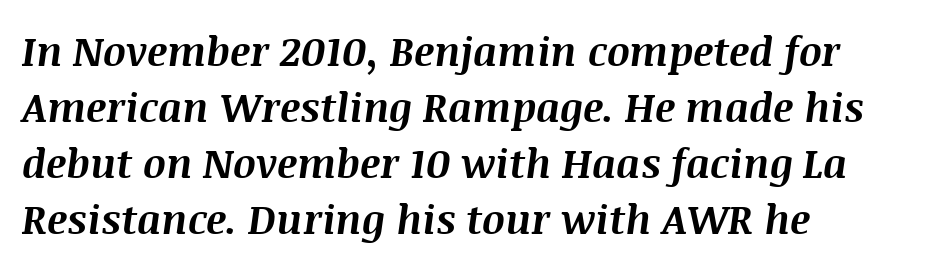
Q: Is the text bold? A: Yes.
Q: Is the text italic (slanted)? A: Yes, it leans right by about 8 degrees.
Q: Is the text underlined? A: No.
Q: How is the paragraph aligned? A: Left-aligned.
Q: Is the spacing between letters normal or unusually wide? A: Normal.
Q: Is the spacing between lines tight, normal or loose? A: Normal.
Q: Width (condensed, normal, or wide)? A: Normal.
Q: Stroke contrast? A: Medium.
Q: x-height? A: Large.
Q: Monospaced? A: No.
